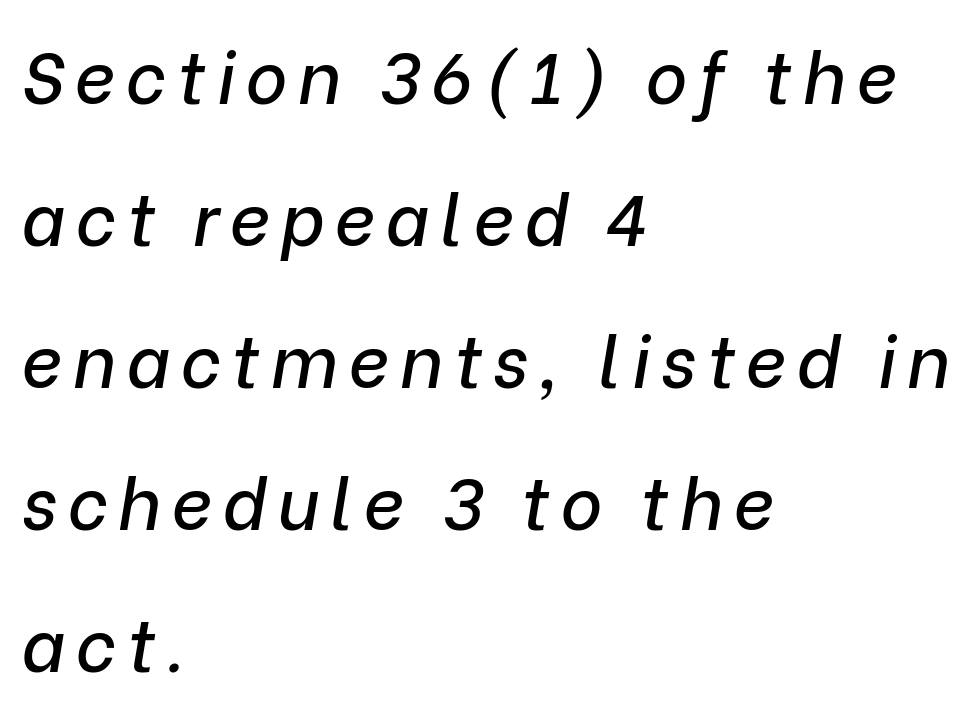
An italicized treatment has been applied to the whole sample. This rendering features lettering with no underline. Here the designer chose a conventional face with non-uniform glyph widths. You could fit nearly another row in the gap between these rows. Leftover space on each line is placed entirely after the last word.
